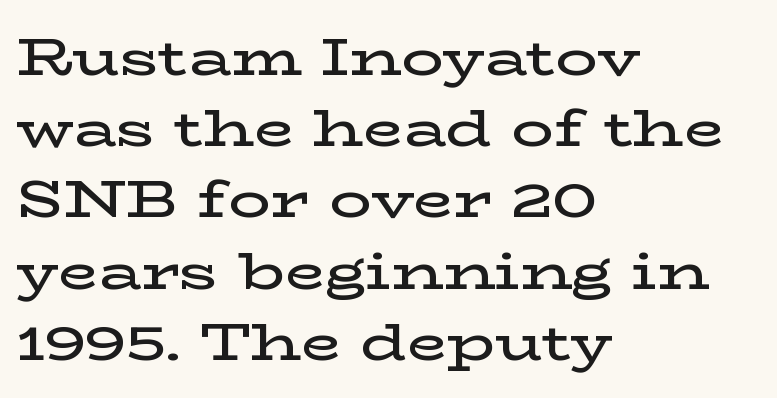
{"serif": "yes", "italic": "no", "bold": "semi", "weight": "semibold", "width": "wide", "stroke_contrast": "low", "x_height": "medium", "monospaced": "no", "underline": "no", "align": "left", "line_spacing": "normal", "line_spacing_ratio": 1.37, "letter_spacing": "normal", "letter_spacing_em": 0.0, "glyph_px": 52}
